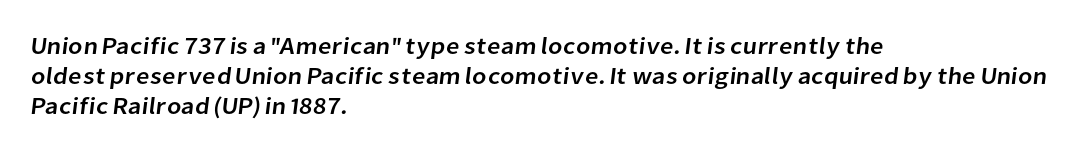
Regular leading. Leftover space on each line is placed entirely after the last word. The strip under each line holds only bare page. How are the letters spaced? Ordinarily, with no added tracking.
